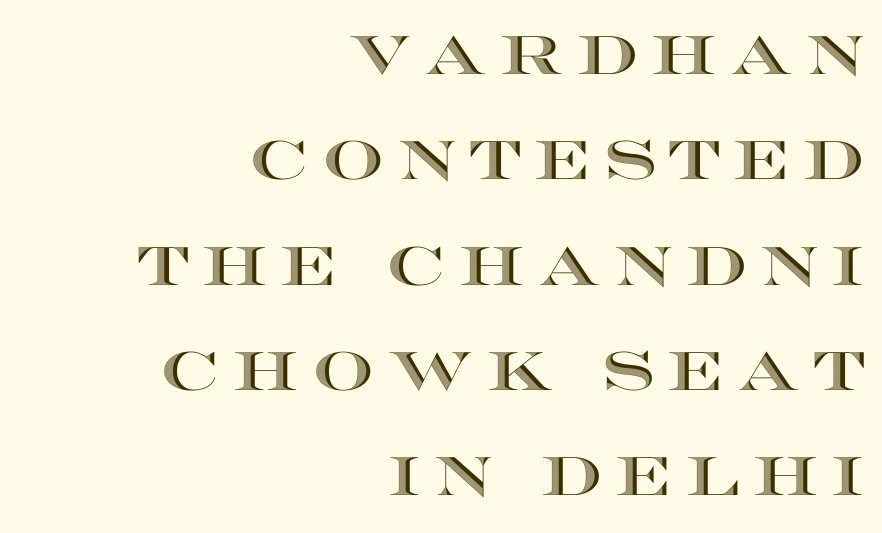
{"italic": "no", "width": "wide", "x_height": "large", "monospaced": "no", "underline": "no", "align": "right", "line_spacing": "loose", "line_spacing_ratio": 1.95, "letter_spacing": "wide", "letter_spacing_em": 0.25, "glyph_px": 54}
